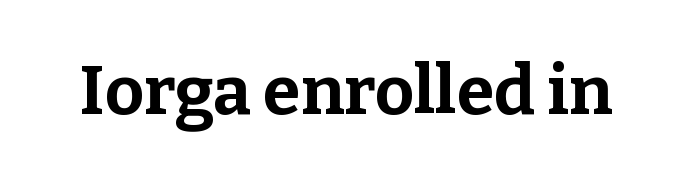
The image shows 68 px bold serif type, upright; set normal letter spacing, not underlined; low stroke contrast and a medium x-height.
